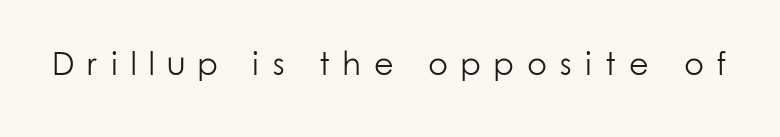
{"serif": "no", "italic": "no", "bold": "no", "weight": "light", "width": "normal", "stroke_contrast": "low", "x_height": "medium", "monospaced": "no", "underline": "no", "letter_spacing": "wide", "letter_spacing_em": 0.4, "glyph_px": 32}
